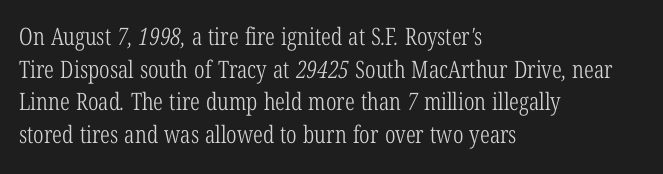
On a weight scale, this lands at 450 or below. The type is set solid horizontally, with unmodified tracking. Every row of glyphs begins at an identical x-position on the left. This rendering features lettering with no underline.
